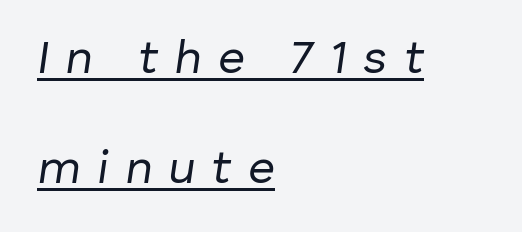
{"italic": "yes", "lean": "right", "slant_degrees": 8, "bold": "no", "weight": "regular", "width": "normal", "stroke_contrast": "low", "x_height": "medium", "monospaced": "no", "underline": "yes", "align": "left", "line_spacing": "loose", "line_spacing_ratio": 2.34, "letter_spacing": "wide", "letter_spacing_em": 0.35, "glyph_px": 47}
